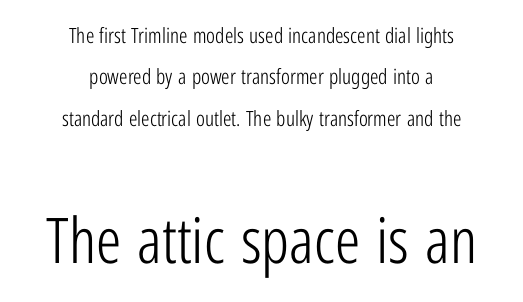
The image shows 63 px light, condensed sans-serif type, upright; set centered, loose line spacing (1.97x), normal letter spacing, not underlined; the second (bottom) block is 3.0x larger; low stroke contrast and a medium x-height.
